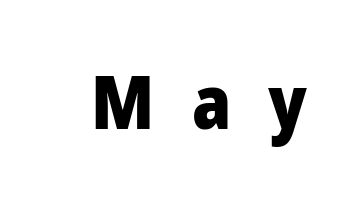
{"serif": "no", "italic": "no", "bold": "yes", "weight": "heavy", "width": "normal", "stroke_contrast": "low", "x_height": "medium", "monospaced": "no", "underline": "no", "letter_spacing": "wide", "letter_spacing_em": 0.5, "glyph_px": 74}
